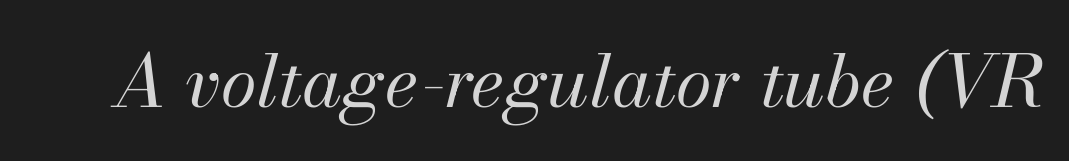
Think standard paragraph weight, or any step lighter than that. Clear beneath every line of the passage. Tracking here is standard; glyphs follow each other at the usual distance. This sample has the flowing, uneven cadence of proportional lettering. Is the type slanted? Yes — the strokes lean at a clear angle.
